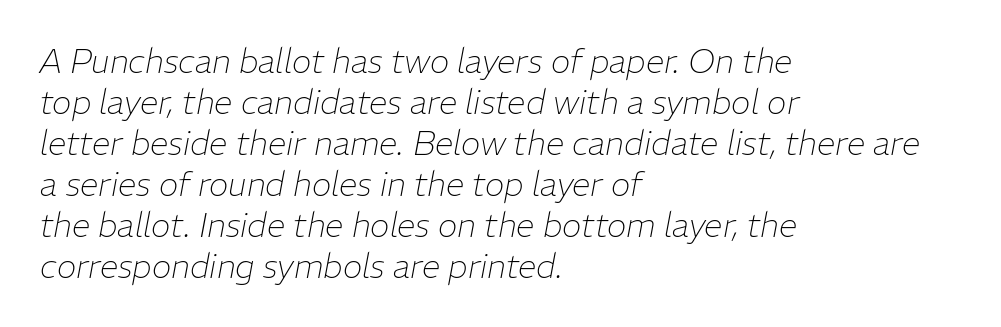
The image shows 33 px thin type, italic (leaning right); set left-aligned, line spacing 1.24x, normal letter spacing, not underlined; low stroke contrast and a medium x-height.
